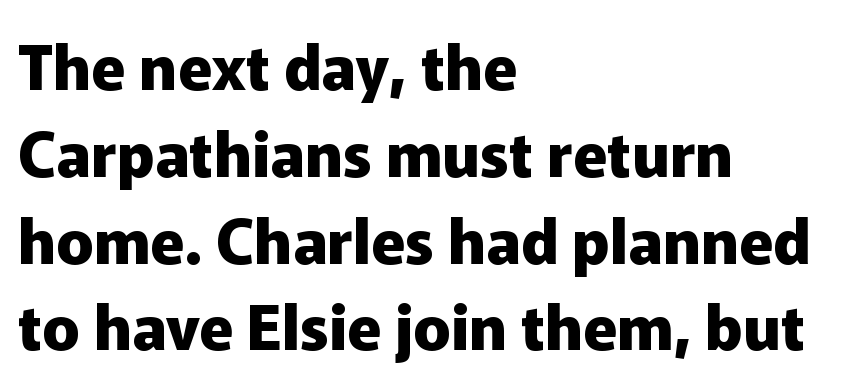
{"serif": "no", "italic": "no", "bold": "yes", "weight": "heavy", "width": "normal", "stroke_contrast": "low", "x_height": "medium", "monospaced": "no", "underline": "no", "align": "left", "line_spacing": "normal", "line_spacing_ratio": 1.4, "letter_spacing": "normal", "letter_spacing_em": 0.0, "glyph_px": 62}
